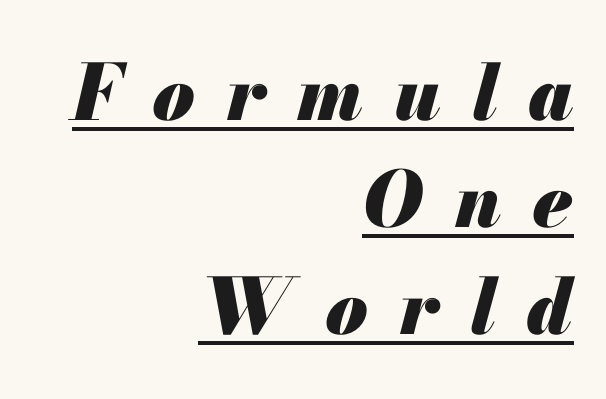
A typographer would call this underscored text. Is the type bold? Yes — the strokes are clearly thick and heavy. Does the leading feel generous? No, just average. If you drew a ruler down the right edge, every line would touch it.
